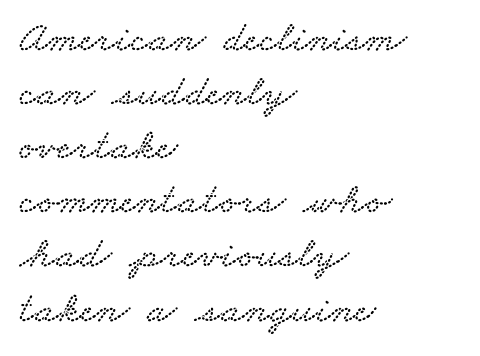
Q: Is the typeface a serif or a sans-serif typeface? A: Serif.
Q: Is the text underlined? A: No.
Q: How is the paragraph aligned? A: Left-aligned.
Q: Is the spacing between letters normal or unusually wide? A: Normal.
Q: Width (condensed, normal, or wide)? A: Wide.
Q: Stroke contrast? A: Low.
Q: x-height? A: Small.
Q: Monospaced? A: No.
